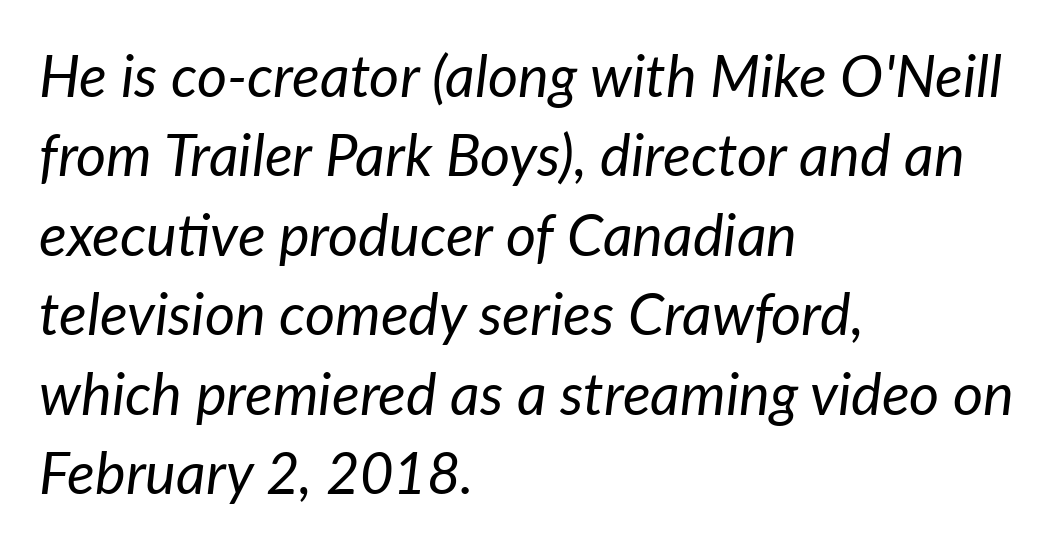
Q: Is the text bold? A: No.
Q: Is the text italic (slanted)? A: Yes, it leans right by about 7 degrees.
Q: Is the text underlined? A: No.
Q: How is the paragraph aligned? A: Left-aligned.
Q: Is the spacing between letters normal or unusually wide? A: Normal.
Q: Is the spacing between lines tight, normal or loose? A: Normal.
Q: Width (condensed, normal, or wide)? A: Normal.
Q: Stroke contrast? A: Low.
Q: x-height? A: Medium.
Q: Monospaced? A: No.
